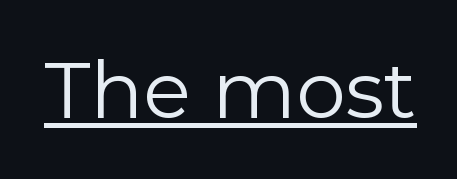
The lettering stays uniformly vertical, giving the passage a roman look. I'd call this a sans setting — the letters go barefoot. Heaviness? Minimal to ordinary, like unemphasized prose. In terms of letterspacing, this is plain default setting.
